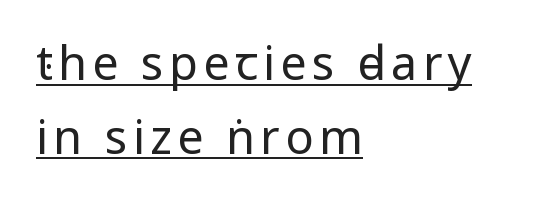
{"serif": "no", "italic": "no", "bold": "no", "weight": "regular", "width": "condensed", "stroke_contrast": "low", "x_height": "large", "monospaced": "no", "underline": "yes", "align": "left", "line_spacing": "normal", "line_spacing_ratio": 1.57, "glyph_px": 47}
